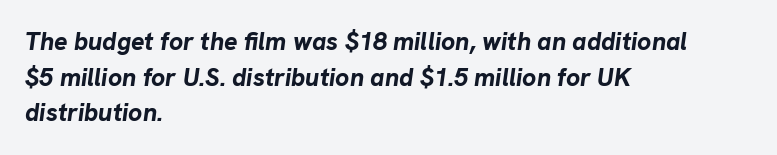
Q: Is the text bold? A: Yes.
Q: Is the text italic (slanted)? A: Yes, it leans right by about 8 degrees.
Q: Is the text underlined? A: No.
Q: How is the paragraph aligned? A: Left-aligned.
Q: Is the spacing between letters normal or unusually wide? A: Normal.
Q: Is the spacing between lines tight, normal or loose? A: Normal.
